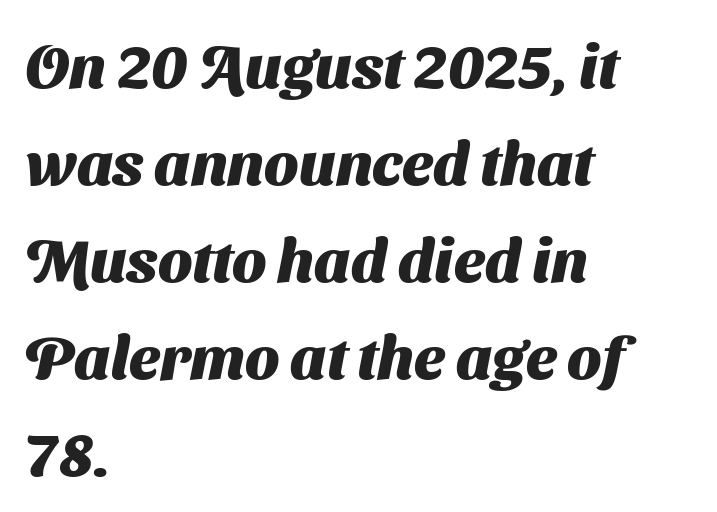
The image shows 61 px heavy sans-serif type; set left-aligned, normal line spacing (1.59x), normal letter spacing, not underlined; medium stroke contrast and a medium x-height.
